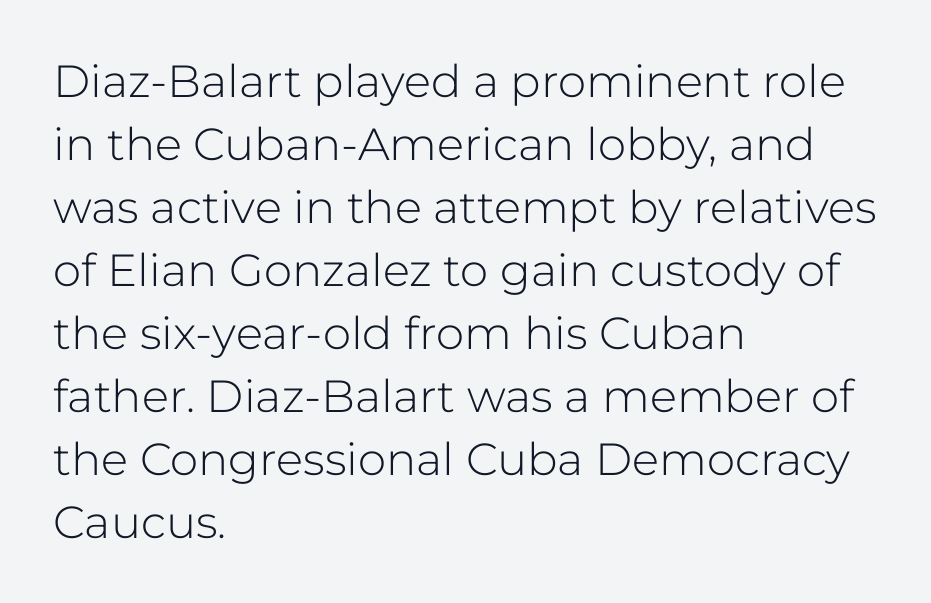
{"serif": "no", "italic": "no", "bold": "no", "weight": "light", "width": "normal", "stroke_contrast": "low", "x_height": "medium", "monospaced": "no", "underline": "no", "align": "left", "line_spacing": "normal", "line_spacing_ratio": 1.4, "letter_spacing": "normal", "letter_spacing_em": 0.0, "glyph_px": 45}
